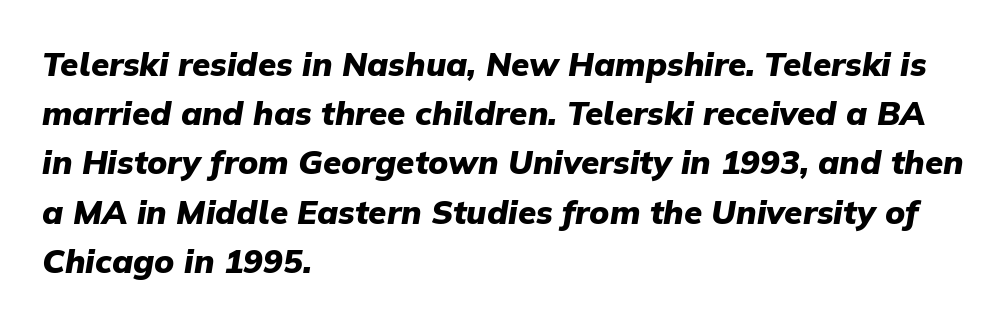
How heavy is the stroke? Heavy — this is a bold. Compared with a centered layout, this one pins lines to the left instead. Lines of text with bare space underneath. Leading matches the norm, producing a regular column. Rendered with sloped, italic letterforms.
